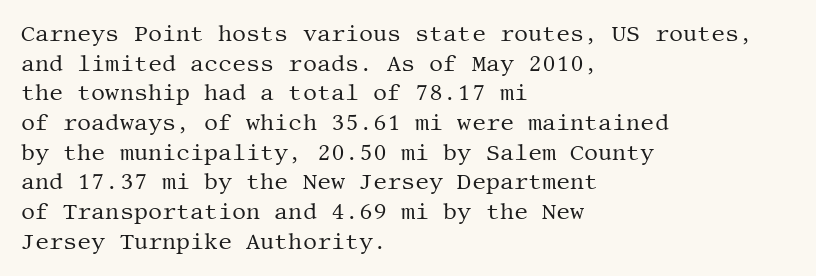
The image shows 22 px text type, upright; set left-aligned, normal line spacing (1.35x), normal letter spacing, not underlined.
